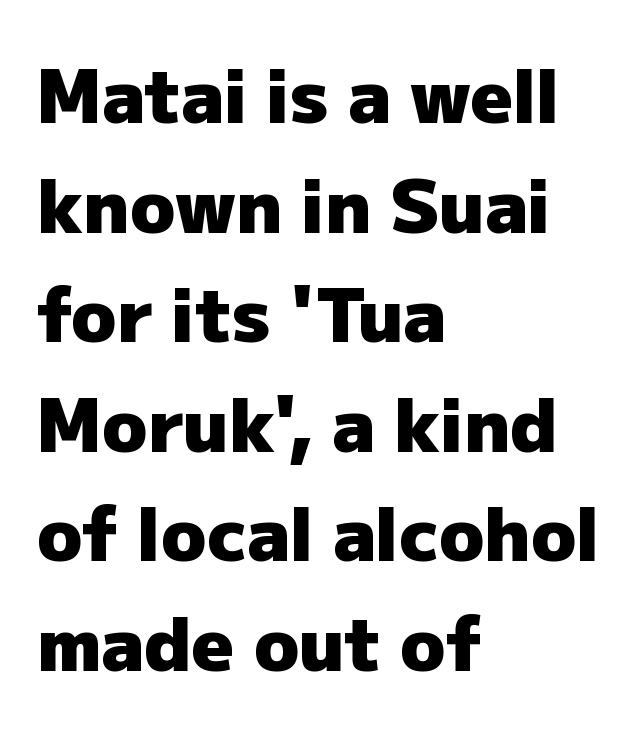
To sum up the face: it is a sans, with no serifs. A typesetter would mark this as roman, not italic. Summary of weight: heavy, a full bold. Interline gaps are of average width in this sample.
